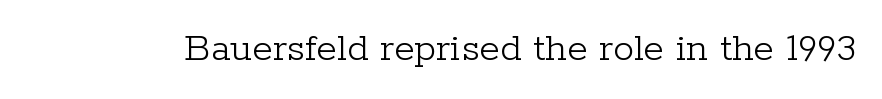
Stem width sits at or under what a default text font uses. Spacing verdict: proportional, widths tailored to each character. The foot of each line stays bare and open. These lines were composed using upright roman letters. No extra tracking has been applied to these lines. The glyphs in this specimen are seriffed.
